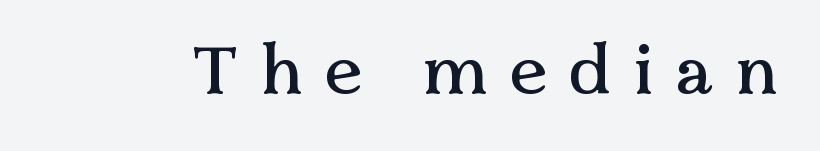
{"serif": "yes", "italic": "no", "width": "normal", "stroke_contrast": "medium", "x_height": "medium", "monospaced": "no", "underline": "no", "letter_spacing": "wide", "letter_spacing_em": 0.32, "glyph_px": 68}
